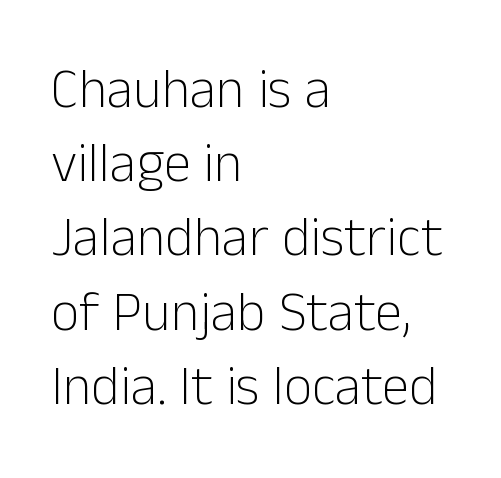
Q: Is the text bold? A: No.
Q: Is the text italic (slanted)? A: No, it is upright.
Q: Is the typeface a serif or a sans-serif typeface? A: Sans-serif.
Q: Is the text underlined? A: No.
Q: How is the paragraph aligned? A: Left-aligned.
Q: Is the spacing between letters normal or unusually wide? A: Normal.
Q: Is the spacing between lines tight, normal or loose? A: Normal.
Q: Width (condensed, normal, or wide)? A: Normal.
Q: Stroke contrast? A: Low.
Q: x-height? A: Medium.
Q: Monospaced? A: No.
